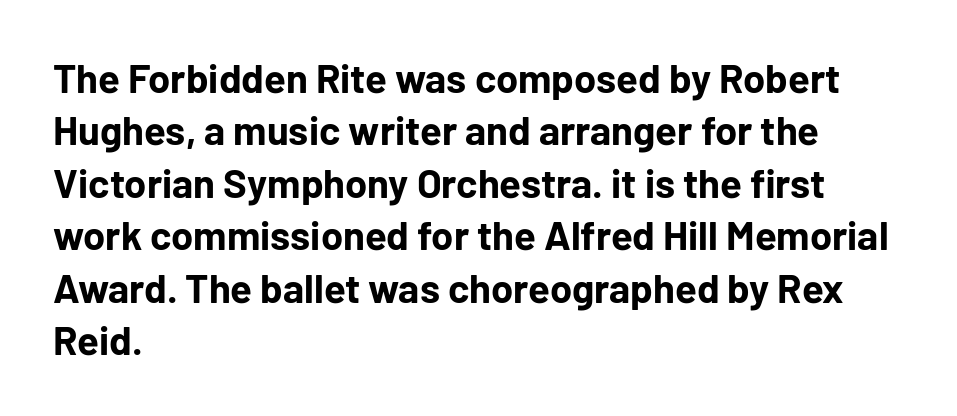
{"serif": "no", "italic": "no", "bold": "yes", "weight": "bold", "width": "normal", "stroke_contrast": "low", "x_height": "medium", "monospaced": "no", "underline": "no", "align": "left", "line_spacing": "normal", "line_spacing_ratio": 1.31, "letter_spacing": "normal", "letter_spacing_em": 0.0, "glyph_px": 40}
